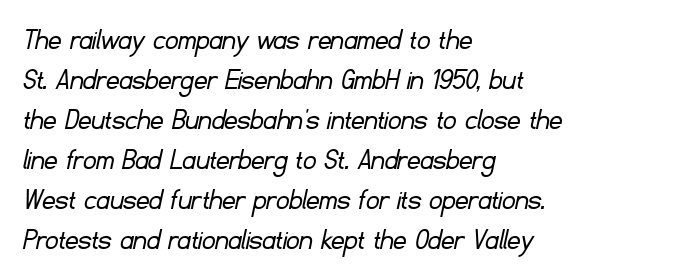
The image shows 32 px light sans-serif type; set left-aligned, normal line spacing (1.25x), normal letter spacing, not underlined; low stroke contrast and a small x-height.
